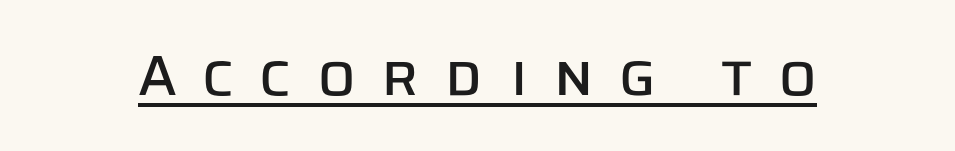
The image shows 57 px sans-serif type, upright; set unusually wide letter spacing (+0.43 em), underlined; low stroke contrast and a large x-height.
